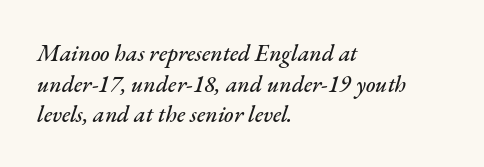
Descender tails drop into unmarked territory. Typeset ragged right — the left edge is the straight one. Vertical spacing — default. Compared with ordinary roman type, these characters are visibly tilted. These lines keep a tight, regular rhythm from letter to letter.
